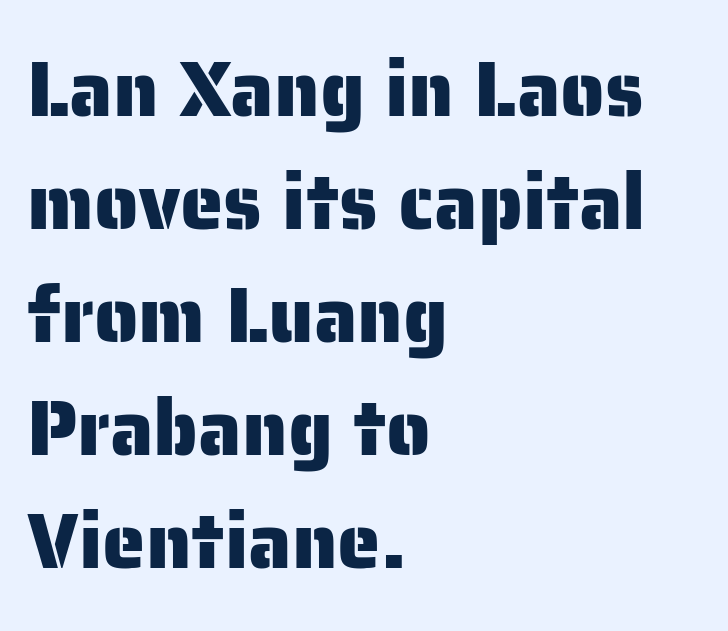
Students, note that the glyphs here touch the page at normal intervals. The space between consecutive lines is moderate. Posture: upright roman. Varying glyph widths throughout — classic text-font behaviour. The passage is arranged the way most books set body copy — flush left.
